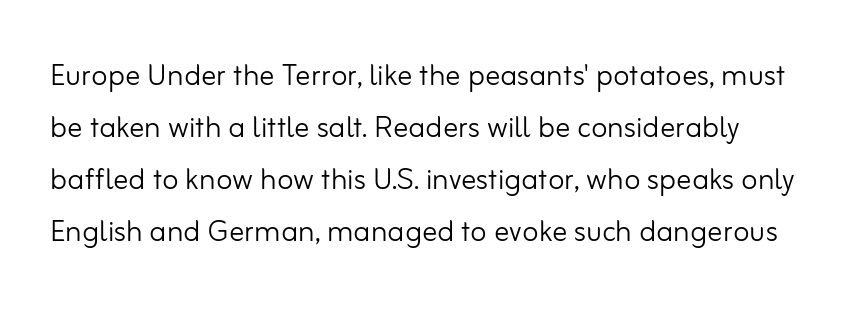
{"serif": "no", "italic": "no", "bold": "no", "weight": "light", "width": "normal", "stroke_contrast": "low", "x_height": "small", "monospaced": "no", "underline": "no", "line_spacing": "normal", "line_spacing_ratio": 1.37, "letter_spacing": "normal", "letter_spacing_em": 0.0, "glyph_px": 38}
